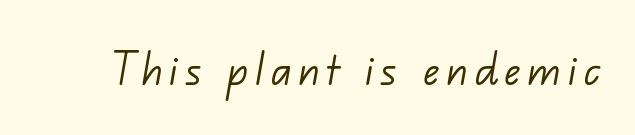
{"serif": "no", "bold": "no", "weight": "light", "width": "normal", "stroke_contrast": "low", "x_height": "small", "monospaced": "no", "underline": "no", "glyph_px": 53}
